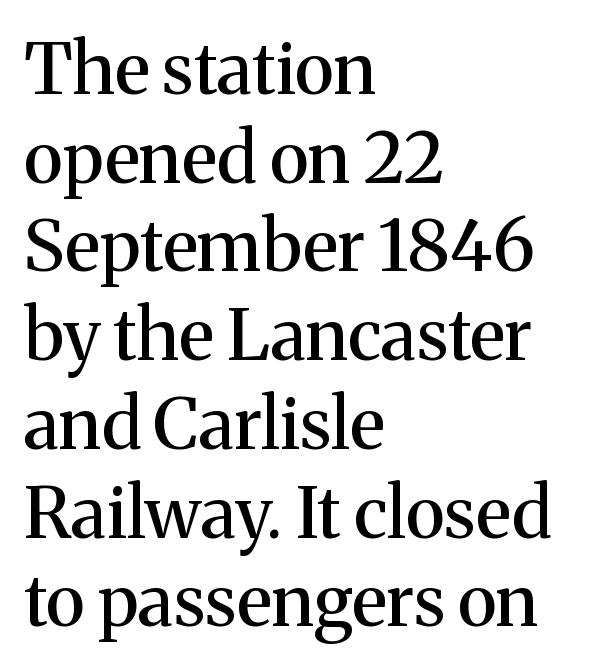
The image shows 71 px serif type, upright; set left-aligned, normal line spacing (1.25x), normal letter spacing, not underlined; medium stroke contrast and a medium x-height.
